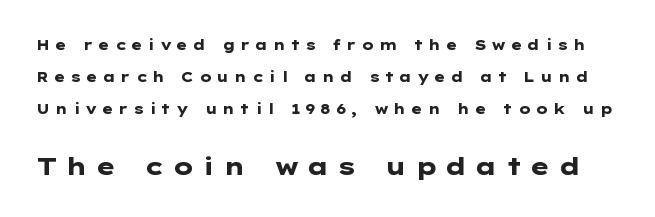
{"italic": "no", "bold": "yes", "underline": "no", "line_spacing": "loose", "line_spacing_ratio": 2.28, "letter_spacing": "wide", "letter_spacing_em": 0.32, "larger_block": "second", "size_ratio": 1.71, "glyph_px": 24}
